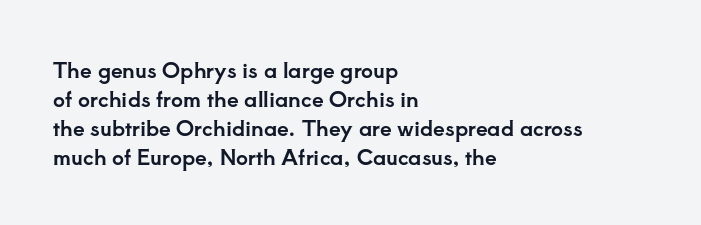
Does the leading feel generous? No, just average. Nobody touched the tracking dial on this one. This is the regular roman posture of the typeface. Visually the block forms a straight wall on the left and a jagged coastline on the right.
